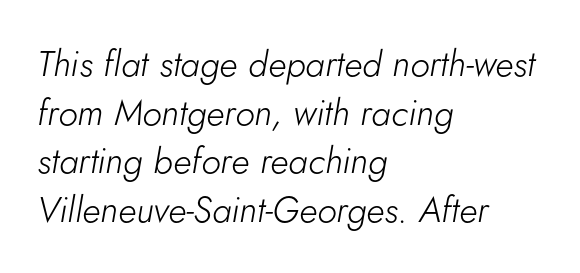
The image shows 36 px light type, italic (leaning right); set left-aligned, normal line spacing (1.35x), normal letter spacing, not underlined; low stroke contrast and a small x-height.
